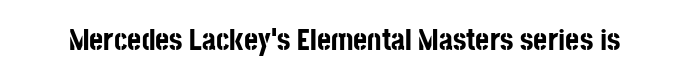
This sample uses an upright cut, with every glyph sitting square on the baseline. The foot of each line stays bare and open. The characters display no serif detailing; their extremities are plain. Heft: maximum for text — a bold. Characters follow at the spacing the type designer built in.
